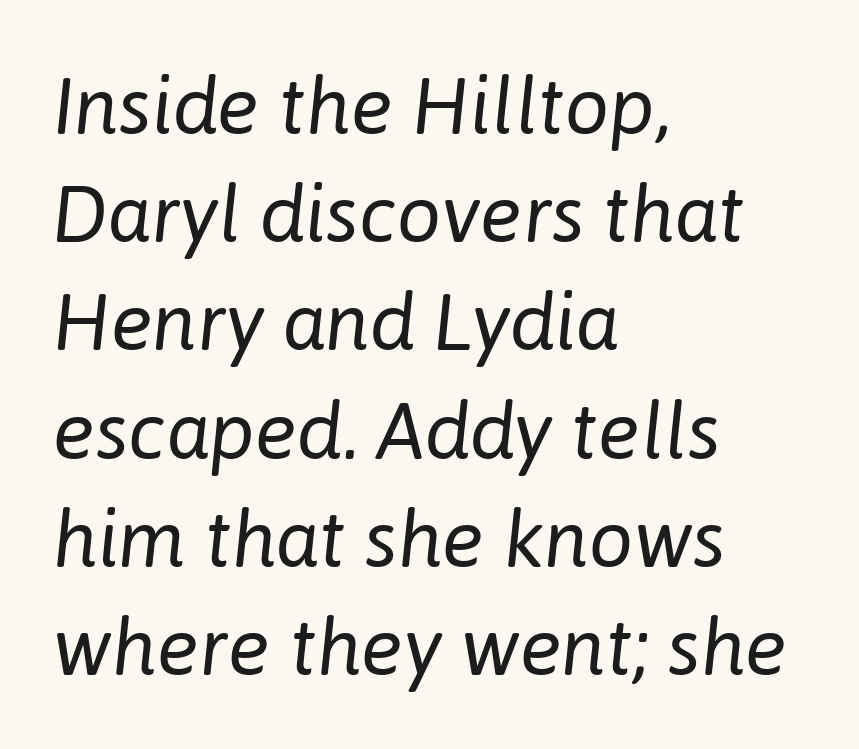
Q: Is the text bold? A: No.
Q: Is the text italic (slanted)? A: Yes, it leans right by about 6 degrees.
Q: Is the text underlined? A: No.
Q: How is the paragraph aligned? A: Left-aligned.
Q: Is the spacing between letters normal or unusually wide? A: Normal.
Q: Is the spacing between lines tight, normal or loose? A: Normal.
Q: Width (condensed, normal, or wide)? A: Normal.
Q: Stroke contrast? A: Low.
Q: x-height? A: Medium.
Q: Monospaced? A: No.
